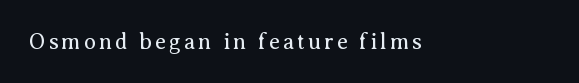
{"italic": "no", "bold": "no", "underline": "no", "glyph_px": 22}
